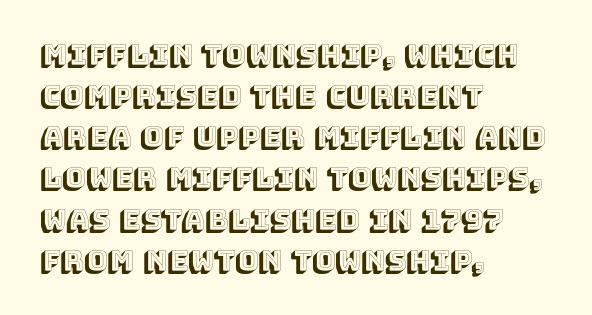
The image shows 28 px text type, upright; set left-aligned, normal line spacing (1.47x), normal letter spacing, not underlined; a large x-height.
